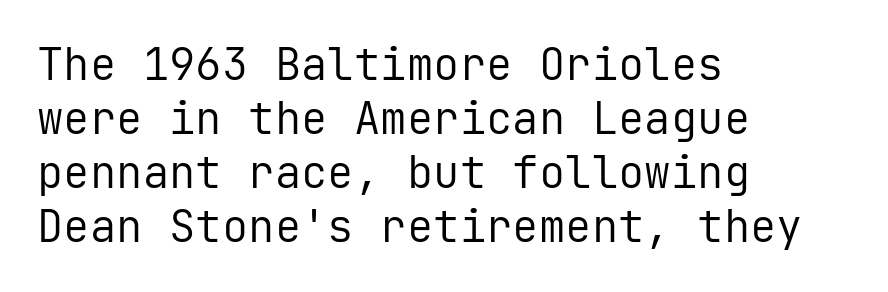
The image shows 44 px regular-weight sans-serif type, upright, monospaced; set left-aligned, line spacing 1.23x, normal letter spacing, not underlined; low stroke contrast and a medium x-height.
